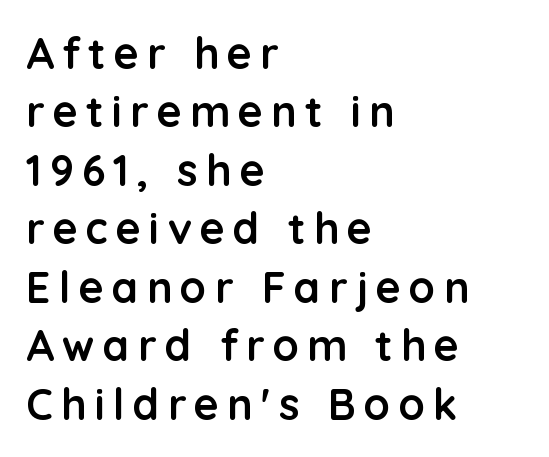
Q: Is the text bold? A: Yes.
Q: Is the text italic (slanted)? A: No, it is upright.
Q: Is the typeface a serif or a sans-serif typeface? A: Sans-serif.
Q: Is the text underlined? A: No.
Q: How is the paragraph aligned? A: Left-aligned.
Q: Is the spacing between lines tight, normal or loose? A: Normal.
Q: Width (condensed, normal, or wide)? A: Normal.
Q: Stroke contrast? A: Low.
Q: x-height? A: Medium.
Q: Monospaced? A: No.
